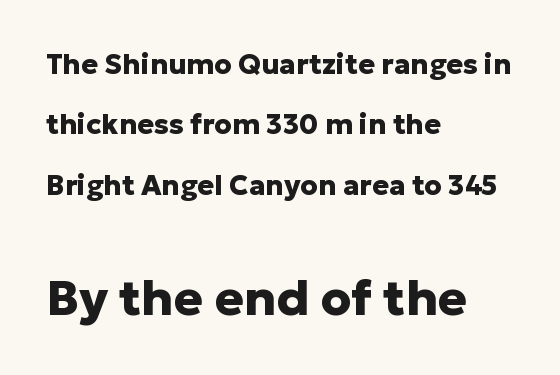
The image shows 49 px heavy sans-serif type, upright; set left-aligned, loose line spacing (2.16x), normal letter spacing, not underlined; the second (bottom) block is 1.75x larger; low stroke contrast and a medium x-height.
